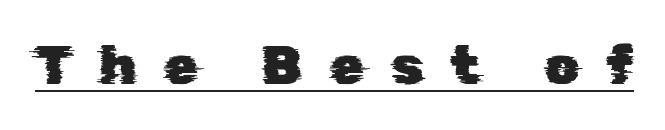
{"serif": "no", "width": "normal", "stroke_contrast": "low", "x_height": "medium", "monospaced": "no", "underline": "yes", "letter_spacing": "wide", "letter_spacing_em": 0.49, "glyph_px": 55}
